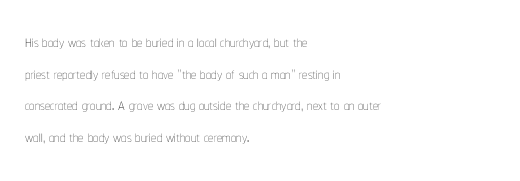
{"italic": "no", "bold": "no", "underline": "no", "align": "left", "line_spacing": "normal", "line_spacing_ratio": 1.51, "letter_spacing": "normal", "letter_spacing_em": 0.0, "glyph_px": 21}
